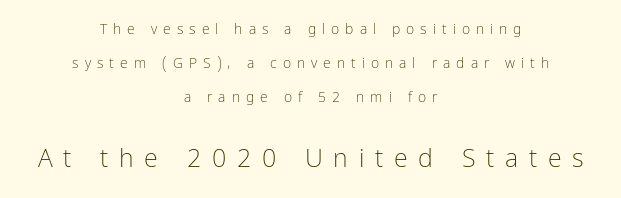
Q: Is the text bold? A: No.
Q: Is the text italic (slanted)? A: No, it is upright.
Q: Is the text underlined? A: No.
Q: How is the paragraph aligned? A: Centered.
Q: Is the spacing between letters normal or unusually wide? A: Unusually wide.
Q: Is the spacing between lines tight, normal or loose? A: Loose.
Q: Which block of text is set in a larger size, the first (top) or the second (bottom)? A: The second (bottom) one.
